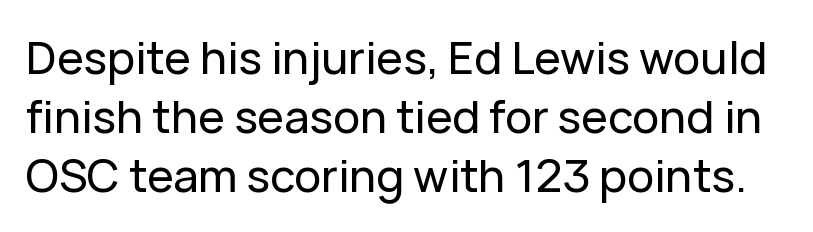
The image shows 45 px sans-serif type, upright; set normal line spacing (1.31x), normal letter spacing, not underlined; low stroke contrast and a medium x-height.
